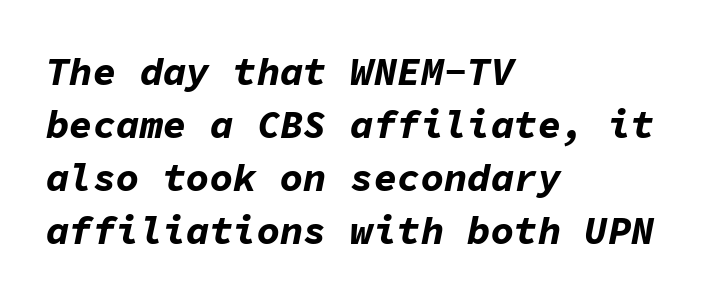
{"italic": "yes", "lean": "right", "slant_degrees": 11, "bold": "yes", "weight": "bold", "width": "normal", "stroke_contrast": "low", "x_height": "medium", "monospaced": "yes", "underline": "no", "align": "left", "line_spacing": "normal", "line_spacing_ratio": 1.36, "letter_spacing": "normal", "letter_spacing_em": 0.0, "glyph_px": 39}
